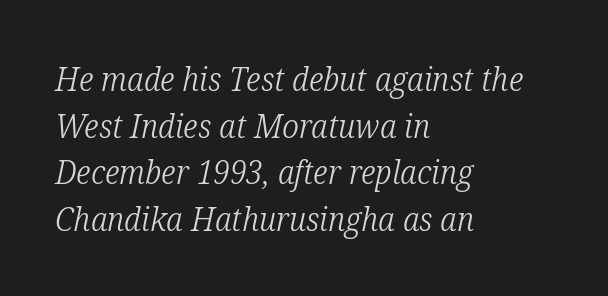
These glyphs show unthickened strokes, regular width or finer. Vertically, the passage feels balanced, rows spaced as you'd expect. These lines were composed using italics. Unlike a clean sans, this face finishes its strokes with serifs. The strip under each line holds only bare page.
